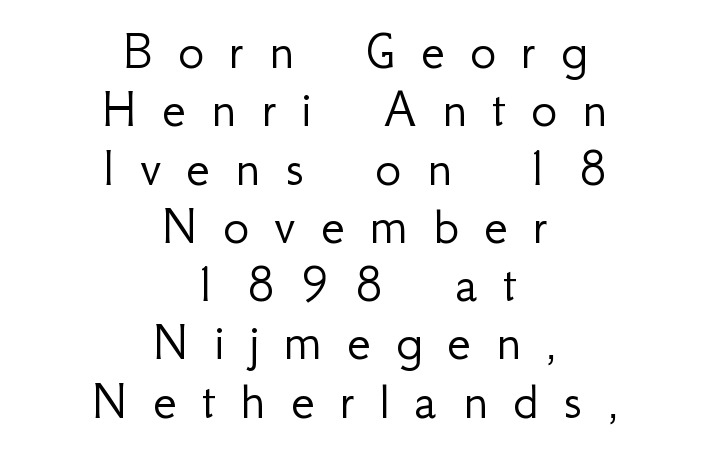
The image shows 55 px light sans-serif type, upright; set centered, tight line spacing (1.06x), unusually wide letter spacing (+0.45 em), not underlined; low stroke contrast and a small x-height.
